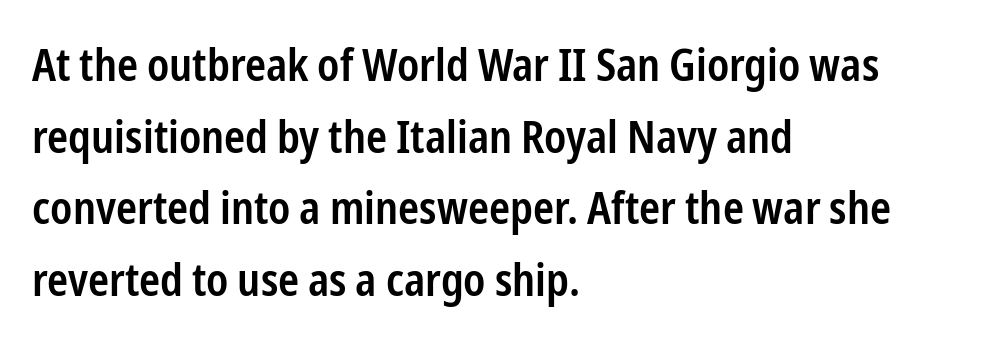
Is this a sans? Yes — the strokes have no serifs. What stands out about the letter spacing? Nothing — it is the standard amount. The sample has been set in demibold, a notch under bold. The space between consecutive lines is moderate.
